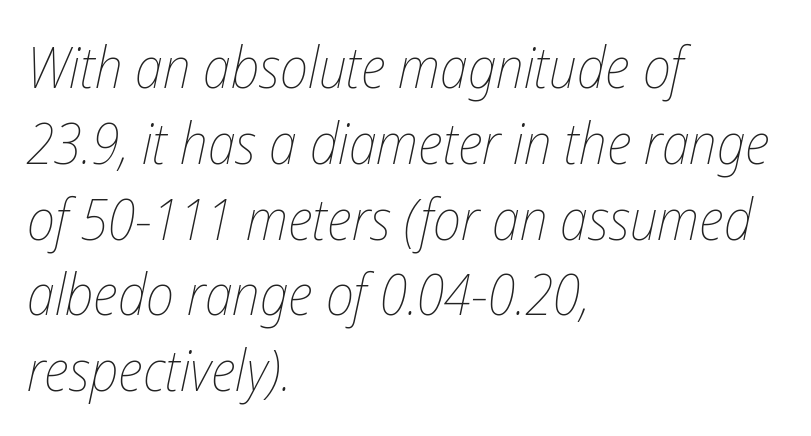
Q: Is the text bold? A: No.
Q: Is the text italic (slanted)? A: Yes, it leans right by about 12 degrees.
Q: Is the text underlined? A: No.
Q: How is the paragraph aligned? A: Left-aligned.
Q: Is the spacing between letters normal or unusually wide? A: Normal.
Q: Is the spacing between lines tight, normal or loose? A: Normal.
Q: Width (condensed, normal, or wide)? A: Condensed.
Q: Stroke contrast? A: Low.
Q: x-height? A: Medium.
Q: Monospaced? A: No.
